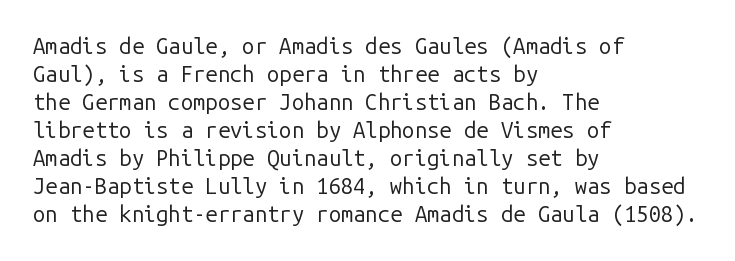
No extra ink here — the face is not bold. Students, observe: this is what conventionally led text looks like. Visually the block forms a straight wall on the left and a jagged coastline on the right. Clear beneath every line of the passage.
